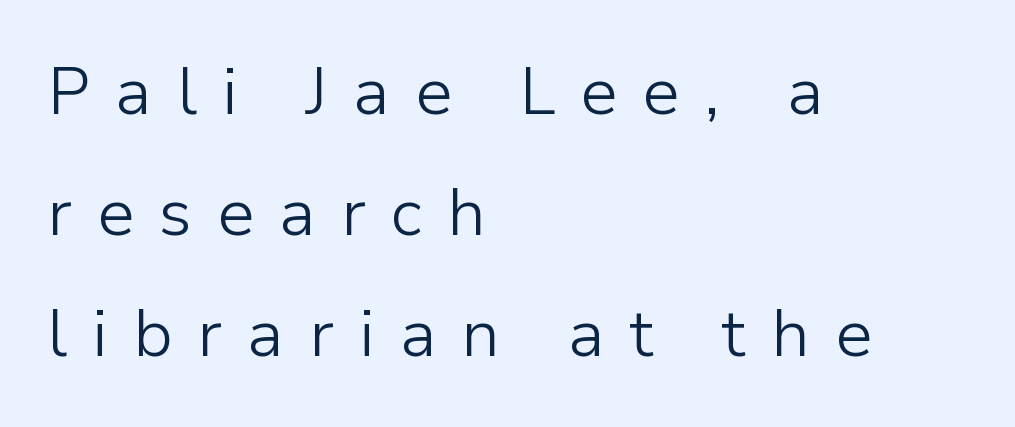
{"serif": "no", "italic": "no", "bold": "no", "weight": "light", "width": "normal", "stroke_contrast": "low", "x_height": "medium", "monospaced": "no", "underline": "no", "align": "left", "line_spacing_ratio": 1.83, "letter_spacing": "wide", "letter_spacing_em": 0.38, "glyph_px": 66}
